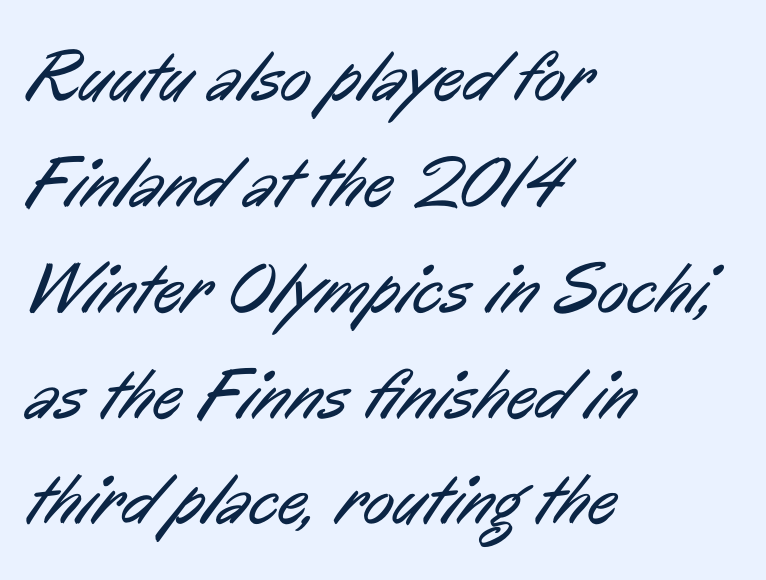
The image shows 72 px regular-weight, condensed sans-serif type; set left-aligned, normal line spacing (1.47x), normal letter spacing, not underlined; low stroke contrast and a medium x-height.
